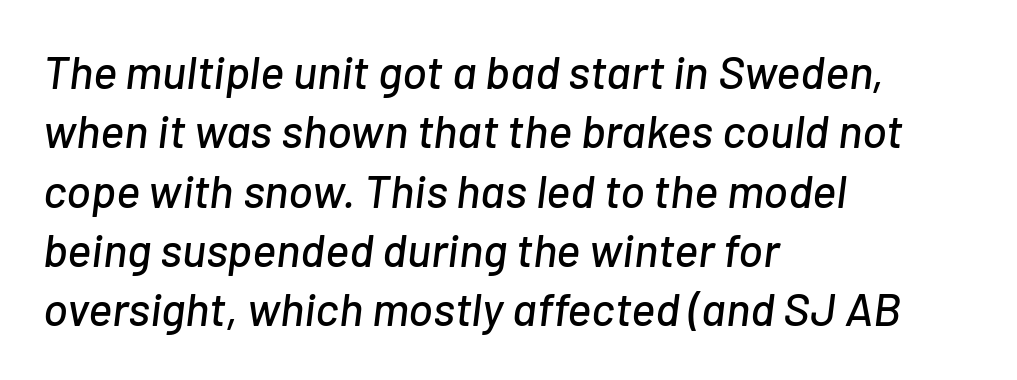
{"italic": "yes", "lean": "right", "slant_degrees": 7, "width": "normal", "stroke_contrast": "low", "x_height": "medium", "monospaced": "no", "underline": "no", "align": "left", "line_spacing": "normal", "line_spacing_ratio": 1.29, "letter_spacing": "normal", "letter_spacing_em": 0.0, "glyph_px": 46}
